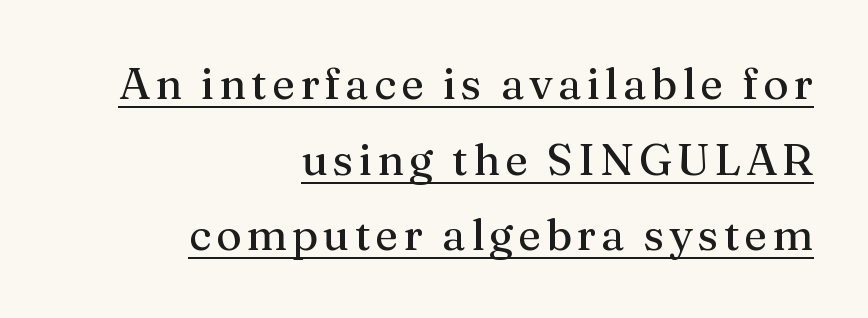
{"serif": "yes", "italic": "no", "width": "normal", "stroke_contrast": "medium", "x_height": "medium", "monospaced": "no", "underline": "yes", "align": "right", "line_spacing_ratio": 1.72, "glyph_px": 44}
